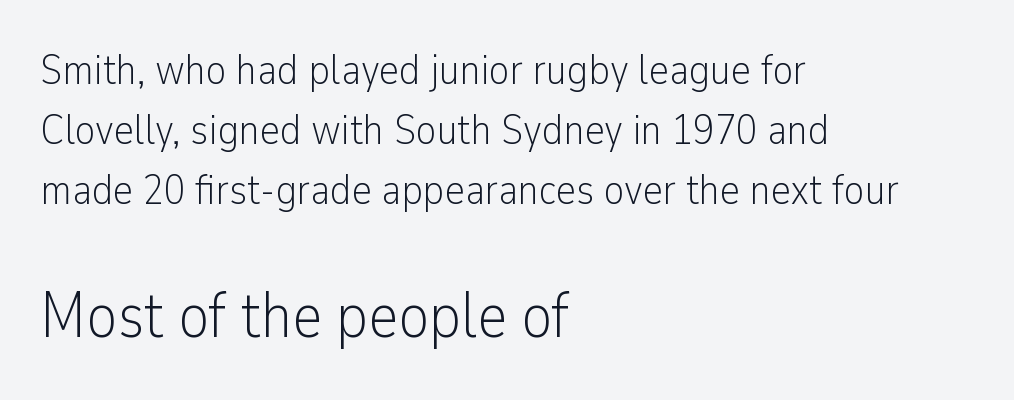
Q: Is the text bold? A: No.
Q: Is the text italic (slanted)? A: No, it is upright.
Q: Is the typeface a serif or a sans-serif typeface? A: Sans-serif.
Q: Is the text underlined? A: No.
Q: How is the paragraph aligned? A: Left-aligned.
Q: Is the spacing between letters normal or unusually wide? A: Normal.
Q: Is the spacing between lines tight, normal or loose? A: Normal.
Q: Which block of text is set in a larger size, the first (top) or the second (bottom)? A: The second (bottom) one.
Q: Width (condensed, normal, or wide)? A: Condensed.
Q: Stroke contrast? A: Low.
Q: x-height? A: Medium.
Q: Monospaced? A: No.
